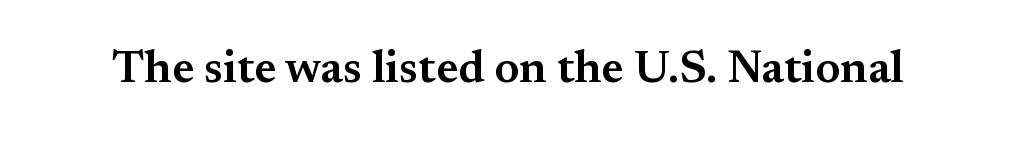
{"serif": "yes", "italic": "no", "bold": "semi", "weight": "semibold", "width": "normal", "stroke_contrast": "medium", "x_height": "small", "monospaced": "no", "underline": "no", "letter_spacing": "normal", "letter_spacing_em": 0.0, "glyph_px": 46}
